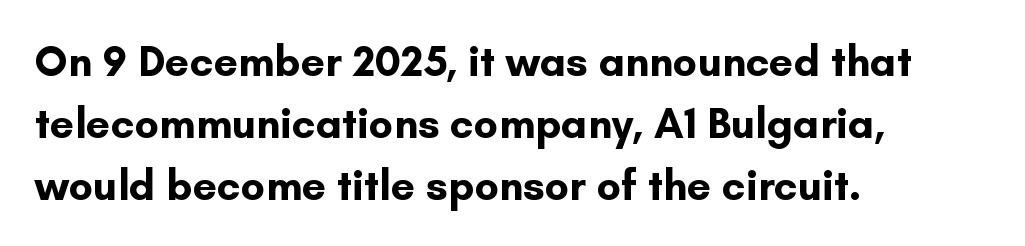
{"serif": "no", "italic": "no", "bold": "yes", "weight": "bold", "width": "normal", "stroke_contrast": "low", "x_height": "small", "monospaced": "no", "underline": "no", "align": "left", "line_spacing": "normal", "line_spacing_ratio": 1.44, "letter_spacing": "normal", "letter_spacing_em": 0.0, "glyph_px": 43}
